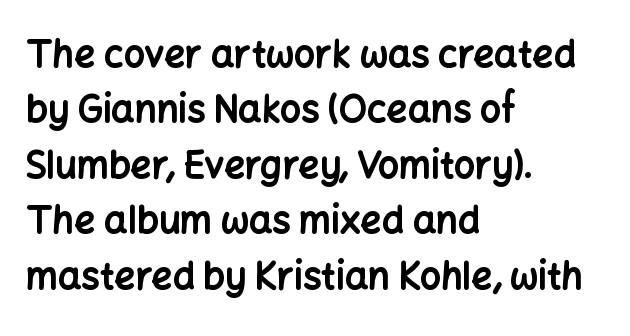
Q: Is the text bold? A: Yes.
Q: Is the text italic (slanted)? A: No, it is upright.
Q: Is the typeface a serif or a sans-serif typeface? A: Sans-serif.
Q: Is the text underlined? A: No.
Q: How is the paragraph aligned? A: Left-aligned.
Q: Is the spacing between letters normal or unusually wide? A: Normal.
Q: Is the spacing between lines tight, normal or loose? A: Normal.
Q: Width (condensed, normal, or wide)? A: Normal.
Q: Stroke contrast? A: Low.
Q: x-height? A: Medium.
Q: Monospaced? A: No.
